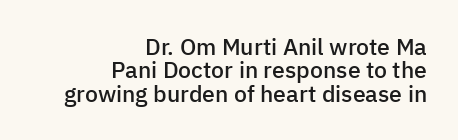
Q: Is the text bold? A: Semi-bold.
Q: Is the text italic (slanted)? A: No, it is upright.
Q: Is the text underlined? A: No.
Q: How is the paragraph aligned? A: Right-aligned.
Q: Is the spacing between letters normal or unusually wide? A: Normal.
Q: Is the spacing between lines tight, normal or loose? A: Tight.
